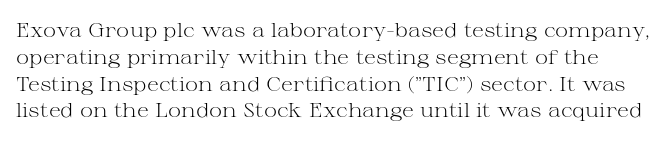
Evenly set lines give the paragraph a standard silhouette. Underlining? Definitely not there. Vertical strokes here are truly vertical. Is the stroke heavy? The answer is a plain regular-or-lighter.
